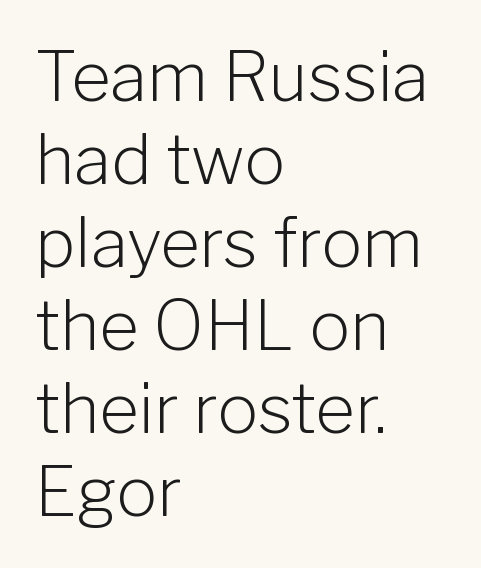
You could not count columns in this text — the font is proportionally spaced. Type without underlining. How are the letters spaced? Ordinarily, with no added tracking. Each line starts at the same left margin while the right side varies. Nothing sits at the stroke ends, so this counts as sans-serif. You can tell it's not italic because the verticals are truly vertical.
